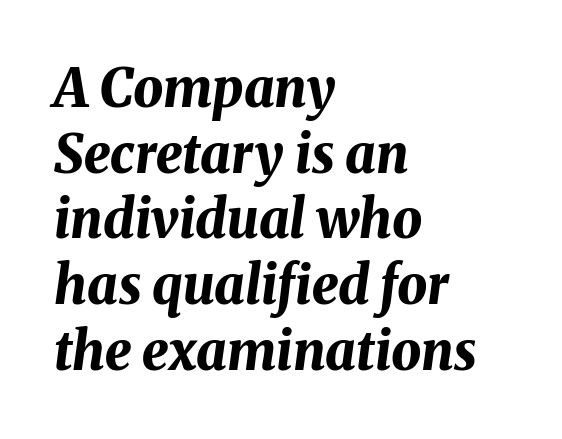
The image shows 53 px bold type, italic (leaning right); set left-aligned, line spacing 1.24x, normal letter spacing, not underlined; medium stroke contrast and a medium x-height.
